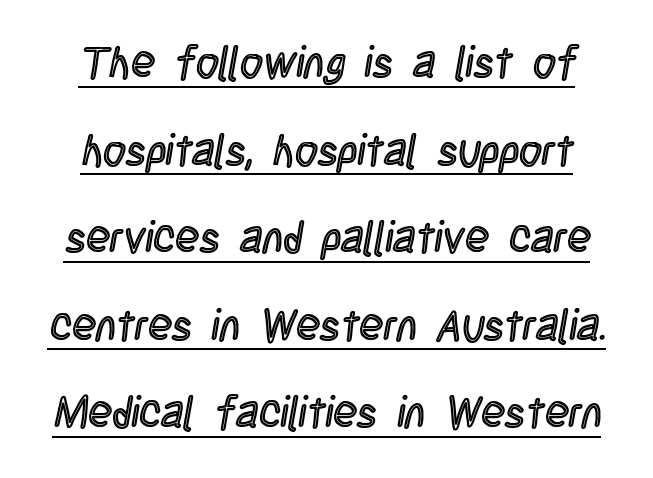
Q: Is the text italic (slanted)? A: Yes.
Q: Is the text underlined? A: Yes.
Q: Is the spacing between letters normal or unusually wide? A: Normal.
Q: Is the spacing between lines tight, normal or loose? A: Loose.
Q: Width (condensed, normal, or wide)? A: Condensed.
Q: x-height? A: Large.
Q: Monospaced? A: No.
